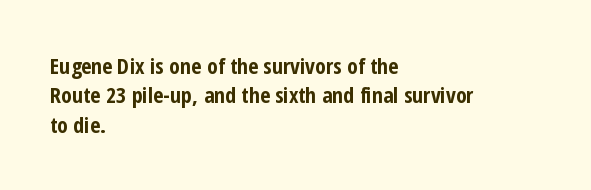
Q: Is the text bold? A: Yes.
Q: Is the text italic (slanted)? A: No, it is upright.
Q: Is the text underlined? A: No.
Q: How is the paragraph aligned? A: Left-aligned.
Q: Is the spacing between letters normal or unusually wide? A: Normal.
Q: Is the spacing between lines tight, normal or loose? A: Normal.
